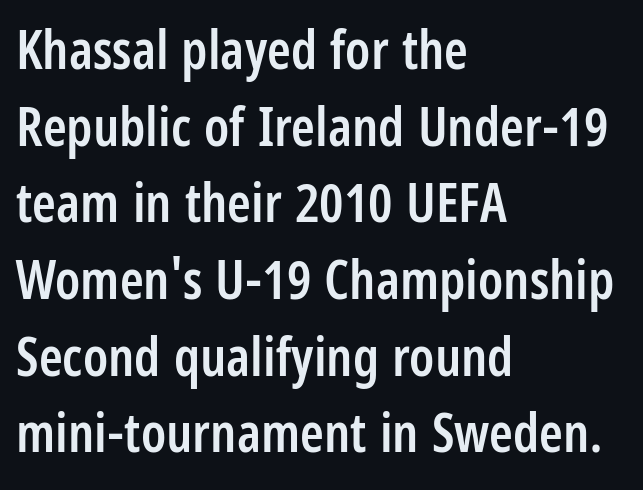
Q: Is the text bold? A: Semi-bold.
Q: Is the text italic (slanted)? A: No, it is upright.
Q: Is the typeface a serif or a sans-serif typeface? A: Sans-serif.
Q: Is the text underlined? A: No.
Q: How is the paragraph aligned? A: Left-aligned.
Q: Is the spacing between letters normal or unusually wide? A: Normal.
Q: Is the spacing between lines tight, normal or loose? A: Normal.
Q: Width (condensed, normal, or wide)? A: Condensed.
Q: Stroke contrast? A: Low.
Q: x-height? A: Large.
Q: Monospaced? A: No.
